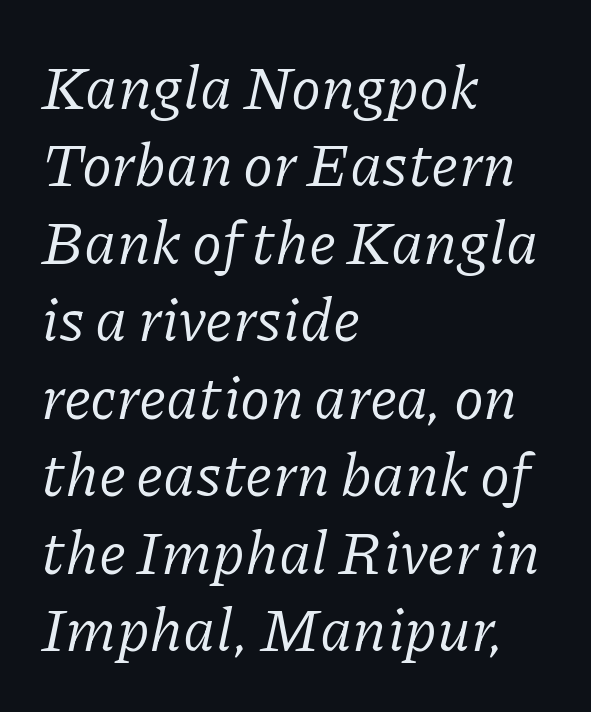
Q: Is the text bold? A: No.
Q: Is the text italic (slanted)? A: Yes, it leans right by about 11 degrees.
Q: Is the typeface a serif or a sans-serif typeface? A: Serif.
Q: Is the text underlined? A: No.
Q: How is the paragraph aligned? A: Left-aligned.
Q: Is the spacing between letters normal or unusually wide? A: Normal.
Q: Is the spacing between lines tight, normal or loose? A: Normal.
Q: Width (condensed, normal, or wide)? A: Normal.
Q: Stroke contrast? A: Low.
Q: x-height? A: Medium.
Q: Monospaced? A: No.
